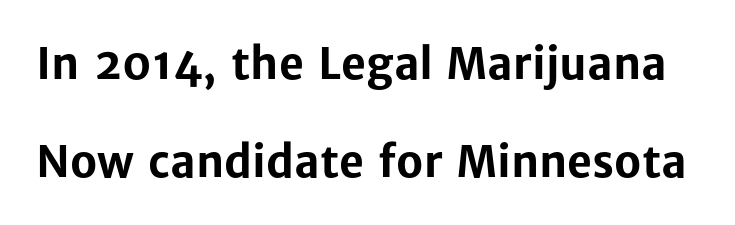
{"serif": "no", "italic": "no", "bold": "yes", "weight": "bold", "width": "normal", "stroke_contrast": "low", "x_height": "medium", "monospaced": "no", "underline": "no", "line_spacing": "loose", "line_spacing_ratio": 2.27, "letter_spacing": "normal", "letter_spacing_em": 0.0, "glyph_px": 43}
